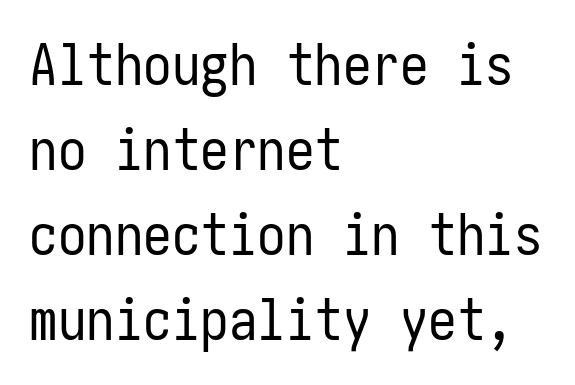
The image shows 57 px regular-weight, condensed sans-serif type, upright; set left-aligned, normal line spacing (1.49x), normal letter spacing, not underlined; low stroke contrast and a medium x-height.
